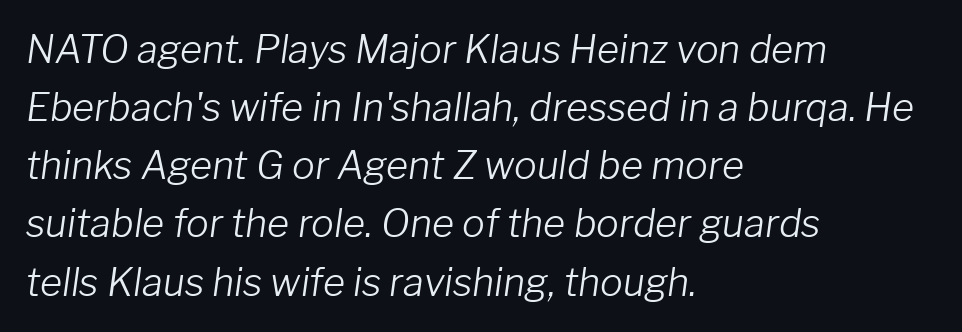
Type without underlining. The line-height multiplier appears to be the usual default. These lines are rendered in a variable-pitch font. This is not heavy type; no bold has been used.
